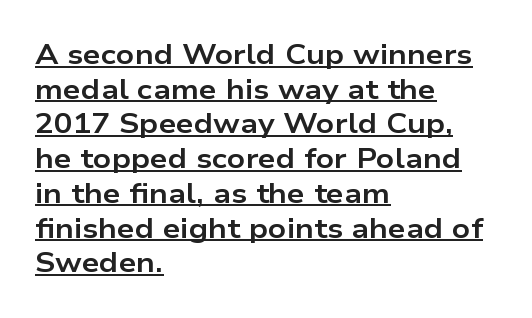
Q: Is the text bold? A: Yes.
Q: Is the text italic (slanted)? A: No, it is upright.
Q: Is the typeface a serif or a sans-serif typeface? A: Sans-serif.
Q: Is the text underlined? A: Yes.
Q: How is the paragraph aligned? A: Left-aligned.
Q: Is the spacing between letters normal or unusually wide? A: Normal.
Q: Width (condensed, normal, or wide)? A: Wide.
Q: Stroke contrast? A: Low.
Q: x-height? A: Medium.
Q: Monospaced? A: No.
